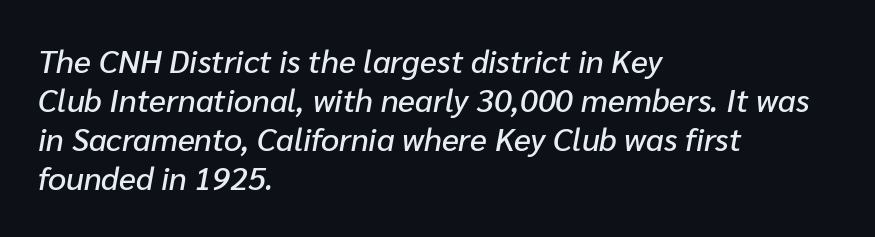
{"italic": "yes", "lean": "right", "slant_degrees": 10, "width": "normal", "stroke_contrast": "low", "x_height": "medium", "monospaced": "no", "underline": "no", "align": "left", "line_spacing_ratio": 1.22, "letter_spacing": "normal", "letter_spacing_em": 0.0, "glyph_px": 32}
